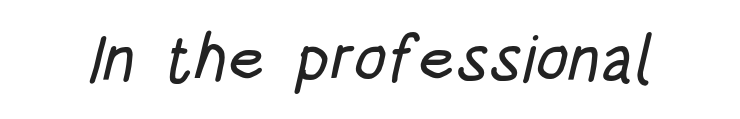
Do the characters align in a grid? No, the font is proportional. No extra tracking has been applied to these lines. The rendering shows plain stroke endings on the letterforms — a sans-serif design. The space beneath each line is pristine and unruled.
